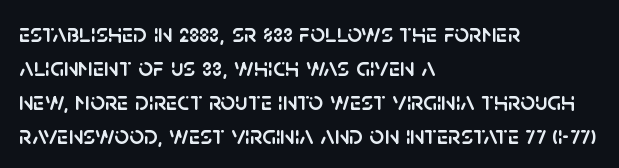
Q: Is the text italic (slanted)? A: No, it is upright.
Q: Is the text underlined? A: No.
Q: How is the paragraph aligned? A: Left-aligned.
Q: Is the spacing between letters normal or unusually wide? A: Normal.
Q: Is the spacing between lines tight, normal or loose? A: Normal.
